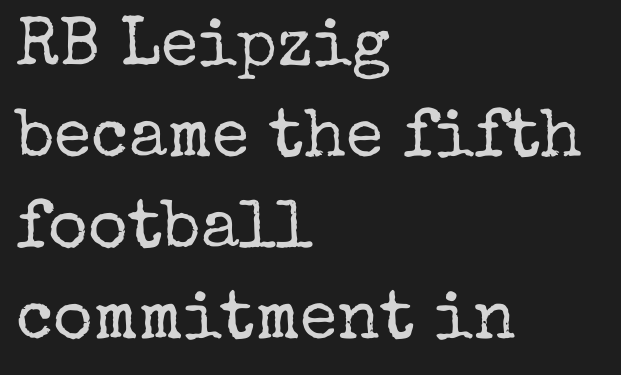
Q: Is the text bold? A: No.
Q: Is the text italic (slanted)? A: No, it is upright.
Q: Is the typeface a serif or a sans-serif typeface? A: Serif.
Q: Is the text underlined? A: No.
Q: How is the paragraph aligned? A: Left-aligned.
Q: Is the spacing between letters normal or unusually wide? A: Normal.
Q: Is the spacing between lines tight, normal or loose? A: Normal.
Q: Width (condensed, normal, or wide)? A: Normal.
Q: Stroke contrast? A: Low.
Q: x-height? A: Medium.
Q: Monospaced? A: No.
